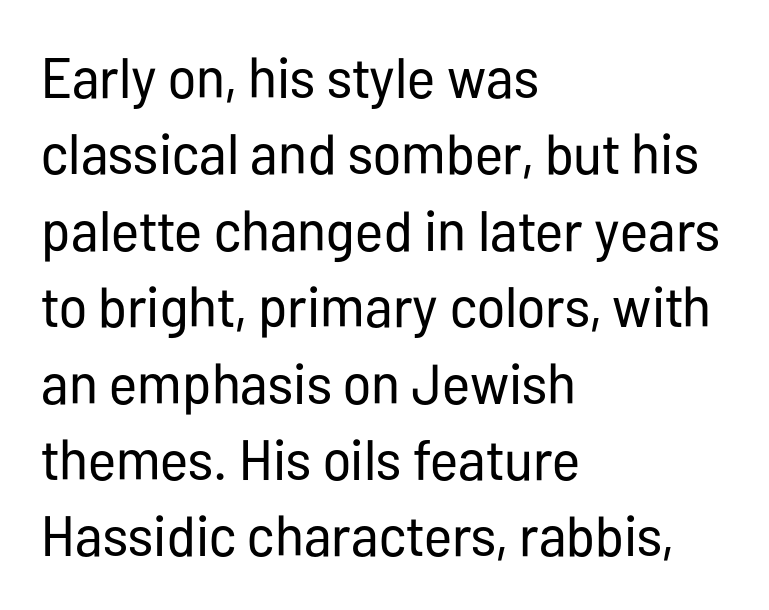
{"serif": "no", "italic": "no", "bold": "no", "weight": "regular", "width": "condensed", "stroke_contrast": "low", "x_height": "medium", "monospaced": "no", "underline": "no", "align": "left", "line_spacing": "normal", "line_spacing_ratio": 1.34, "letter_spacing": "normal", "letter_spacing_em": 0.0, "glyph_px": 57}
